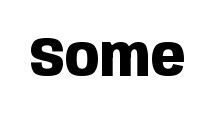
{"serif": "no", "italic": "no", "bold": "yes", "weight": "heavy", "width": "condensed", "stroke_contrast": "low", "x_height": "large", "monospaced": "no", "underline": "no", "letter_spacing": "normal", "letter_spacing_em": 0.0, "glyph_px": 57}
